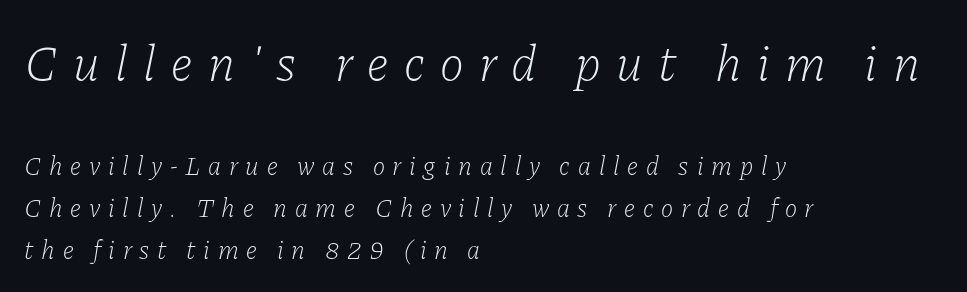
Q: Is the text bold? A: No.
Q: Is the text italic (slanted)? A: Yes, it leans right by about 11 degrees.
Q: Is the typeface a serif or a sans-serif typeface? A: Serif.
Q: Is the text underlined? A: No.
Q: How is the paragraph aligned? A: Left-aligned.
Q: Is the spacing between letters normal or unusually wide? A: Unusually wide.
Q: Is the spacing between lines tight, normal or loose? A: Normal.
Q: Which block of text is set in a larger size, the first (top) or the second (bottom)? A: The first (top) one.
Q: Width (condensed, normal, or wide)? A: Normal.
Q: Stroke contrast? A: Low.
Q: x-height? A: Medium.
Q: Monospaced? A: No.
